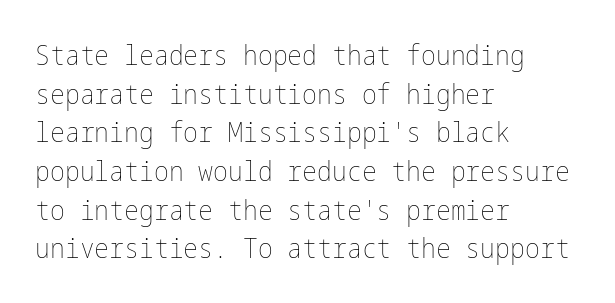
Q: Is the text bold? A: No.
Q: Is the text italic (slanted)? A: No, it is upright.
Q: Is the text underlined? A: No.
Q: How is the paragraph aligned? A: Left-aligned.
Q: Is the spacing between letters normal or unusually wide? A: Normal.
Q: Is the spacing between lines tight, normal or loose? A: Normal.
Q: Width (condensed, normal, or wide)? A: Condensed.
Q: Stroke contrast? A: Low.
Q: x-height? A: Medium.
